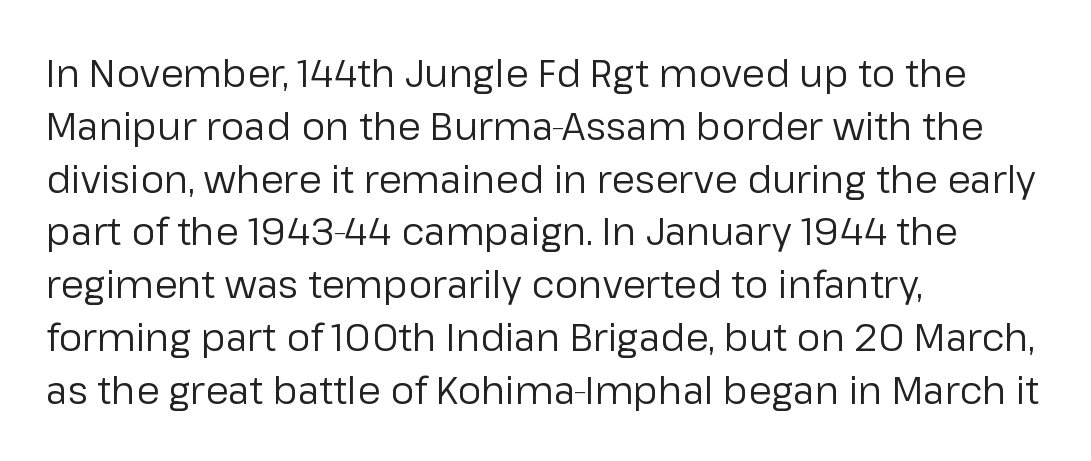
Is the block centered? No — it sits flush against the left margin. Stroke thickness stays within the range of a standard reading face or lighter. Letter spacing: default. One glance says typical: line gaps are just what's usual. Spacing verdict: proportional, widths tailored to each character. Style check: upright.
